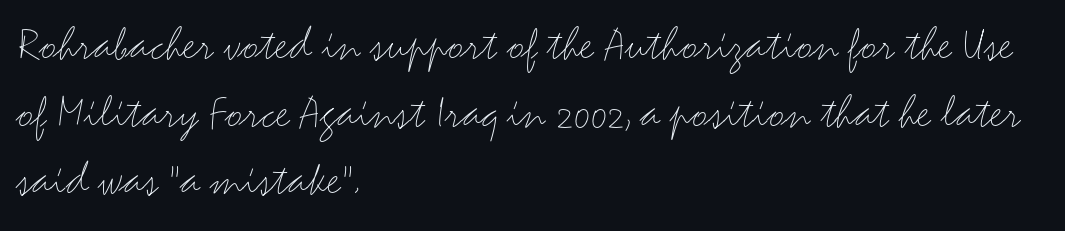
Q: Is the text bold? A: No.
Q: Is the text italic (slanted)? A: Yes.
Q: Is the typeface a serif or a sans-serif typeface? A: Sans-serif.
Q: Is the text underlined? A: No.
Q: How is the paragraph aligned? A: Left-aligned.
Q: Is the spacing between letters normal or unusually wide? A: Normal.
Q: Is the spacing between lines tight, normal or loose? A: Normal.
Q: Width (condensed, normal, or wide)? A: Wide.
Q: Stroke contrast? A: Medium.
Q: x-height? A: Small.
Q: Monospaced? A: No.
